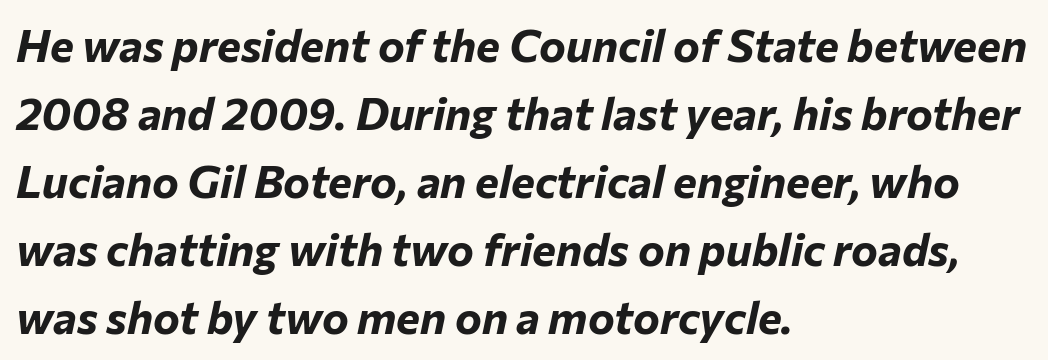
The image shows 45 px bold type, italic (leaning right); set left-aligned, normal line spacing (1.51x), normal letter spacing, not underlined; low stroke contrast and a medium x-height.
